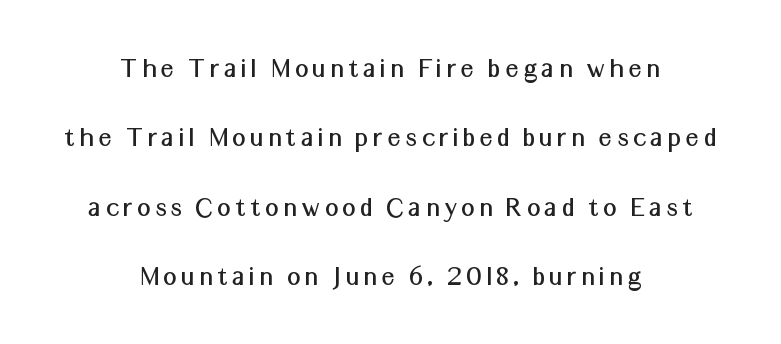
The image shows 29 px sans-serif type, upright; set centered, loose line spacing (2.39x), not underlined; medium stroke contrast and a medium x-height.
